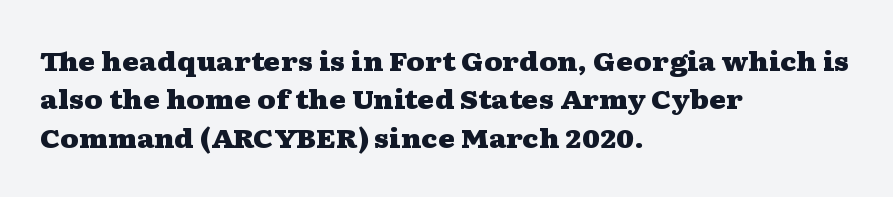
The image shows 26 px bold type, upright; set left-aligned, normal line spacing (1.48x), normal letter spacing, not underlined.
